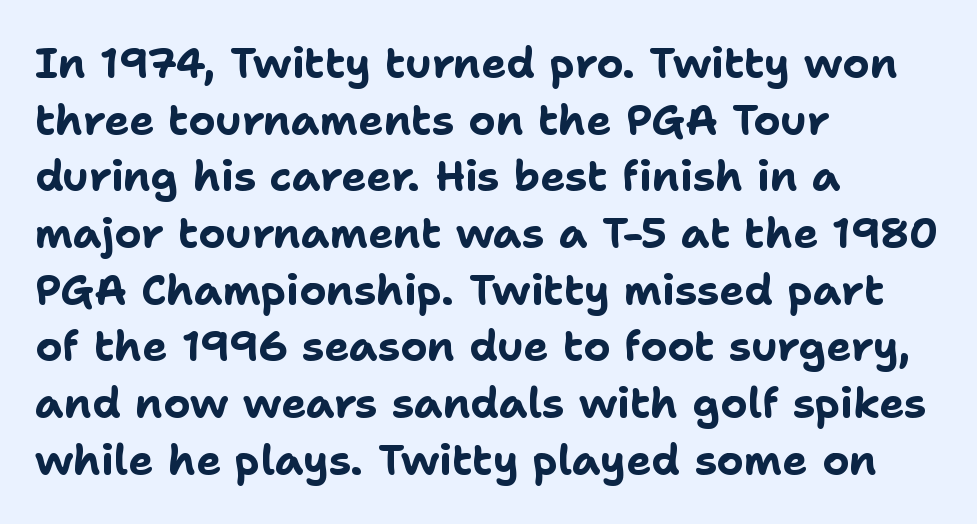
{"serif": "no", "italic": "no", "bold": "yes", "weight": "bold", "width": "normal", "stroke_contrast": "low", "x_height": "medium", "monospaced": "no", "underline": "no", "align": "left", "line_spacing": "normal", "line_spacing_ratio": 1.35, "letter_spacing": "normal", "letter_spacing_em": 0.0, "glyph_px": 42}
